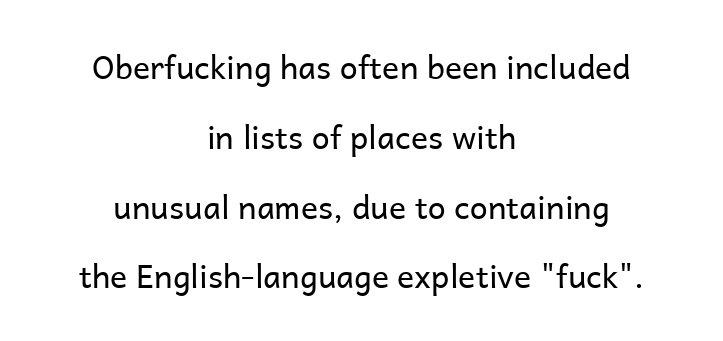
Quick note: interline space is abundant. Upright lettering throughout. A typesetter would call this zero additional tracking. Beneath every word, the page is bare. Font category for this specimen: sans-serif. Which margin do the lines hug? Neither — every line sits in the middle.
